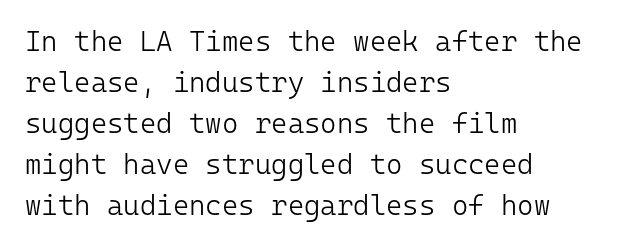
Regarding leading, the lines here are spaced in the standard way. It's the straight-up-and-down kind of type. Any mark beneath the type? The region is blank. Does the copy run flush right? No — it runs flush left. The font is comparable to plain body text, perhaps lighter. Fixed-width glyphs throughout — classic coding-font behaviour.
